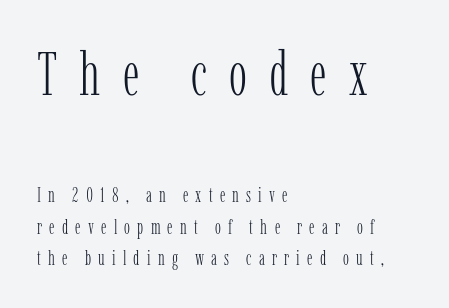
Look at the tracking — it's clearly loosened, letters drifting apart. Stems here are at most as thick as an everyday book face. The more generous point size was reserved for the upper chunk. The specimen omits any rule beneath the text block's lines. This block has exactly the height ordinary leading produces. A classic flush-left, rag-right setting is used for this passage.
